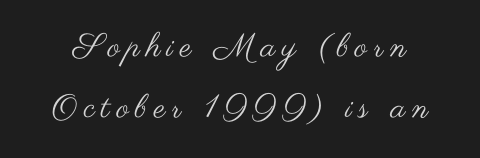
{"serif": "no", "bold": "no", "weight": "regular", "width": "wide", "stroke_contrast": "medium", "x_height": "small", "monospaced": "no", "underline": "no", "line_spacing_ratio": 1.86, "letter_spacing": "wide", "letter_spacing_em": 0.2, "glyph_px": 33}
